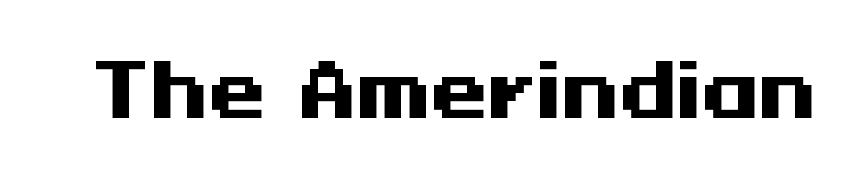
To sum up the face: it is a sans, with no serifs. Each row of text sits above clean, open space. Every stem runs plumb, perpendicular to the baseline. I'd describe the lettering as bold — thick and assertive. Is the letter spacing exaggerated? No — it looks like the ordinary default.
